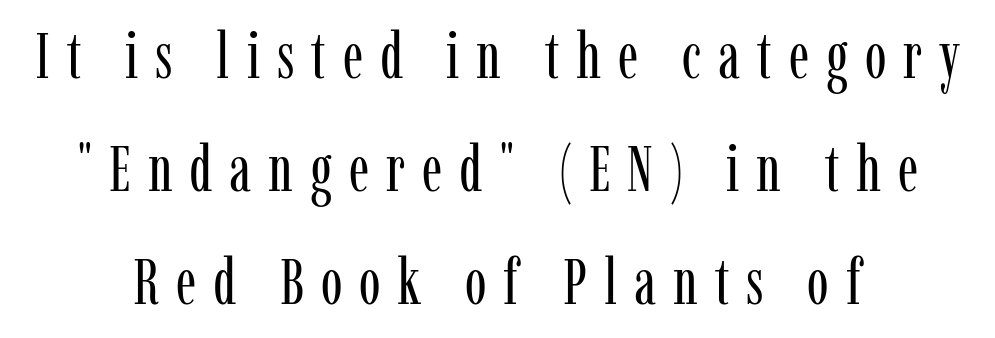
Q: Is the text bold? A: No.
Q: Is the text italic (slanted)? A: No, it is upright.
Q: Is the typeface a serif or a sans-serif typeface? A: Serif.
Q: Is the text underlined? A: No.
Q: How is the paragraph aligned? A: Centered.
Q: Is the spacing between letters normal or unusually wide? A: Unusually wide.
Q: Width (condensed, normal, or wide)? A: Condensed.
Q: Stroke contrast? A: Low.
Q: x-height? A: Medium.
Q: Monospaced? A: No.
